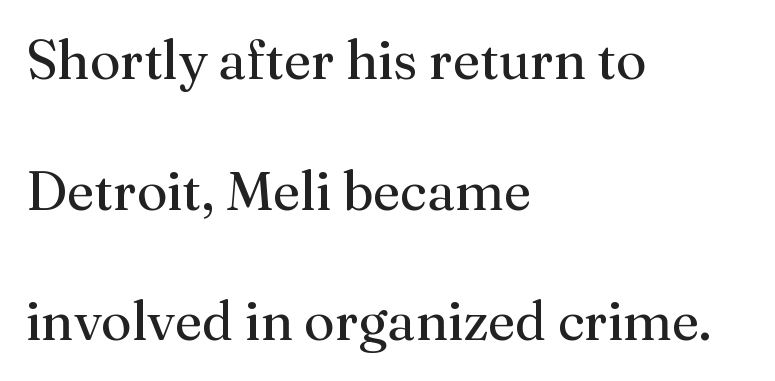
The image shows 54 px regular-weight serif type, upright; set left-aligned, loose line spacing (2.42x), normal letter spacing, not underlined; medium stroke contrast and a medium x-height.
